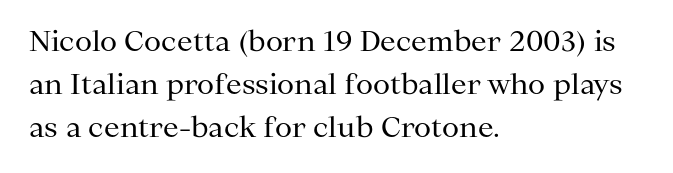
Q: Is the text bold? A: No.
Q: Is the text italic (slanted)? A: No, it is upright.
Q: Is the typeface a serif or a sans-serif typeface? A: Serif.
Q: Is the text underlined? A: No.
Q: How is the paragraph aligned? A: Left-aligned.
Q: Is the spacing between letters normal or unusually wide? A: Normal.
Q: Is the spacing between lines tight, normal or loose? A: Normal.
Q: Width (condensed, normal, or wide)? A: Normal.
Q: Stroke contrast? A: Medium.
Q: x-height? A: Medium.
Q: Monospaced? A: No.
